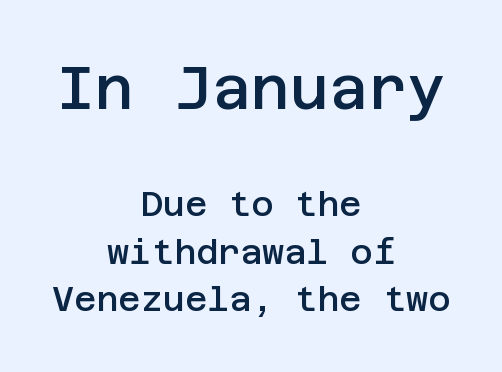
Q: Is the text bold? A: Semi-bold.
Q: Is the text italic (slanted)? A: No, it is upright.
Q: Is the typeface a serif or a sans-serif typeface? A: Sans-serif.
Q: Is the text underlined? A: No.
Q: How is the paragraph aligned? A: Centered.
Q: Is the spacing between letters normal or unusually wide? A: Normal.
Q: Is the spacing between lines tight, normal or loose? A: Normal.
Q: Which block of text is set in a larger size, the first (top) or the second (bottom)? A: The first (top) one.
Q: Width (condensed, normal, or wide)? A: Normal.
Q: Stroke contrast? A: Low.
Q: x-height? A: Large.
